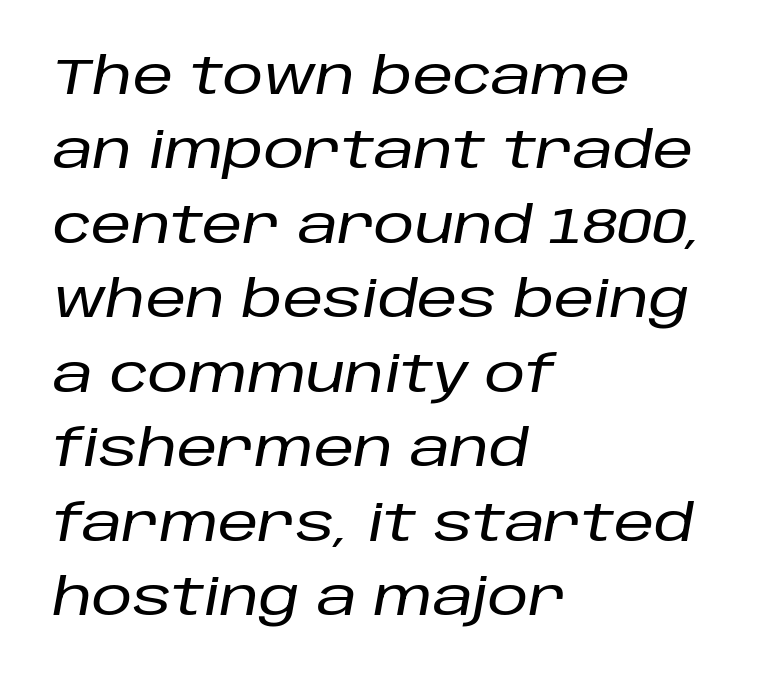
Q: Is the text italic (slanted)? A: Yes, it leans right by about 10 degrees.
Q: Is the text underlined? A: No.
Q: How is the paragraph aligned? A: Left-aligned.
Q: Is the spacing between letters normal or unusually wide? A: Normal.
Q: Is the spacing between lines tight, normal or loose? A: Normal.
Q: Width (condensed, normal, or wide)? A: Normal.
Q: Stroke contrast? A: Low.
Q: x-height? A: Large.
Q: Monospaced? A: No.
